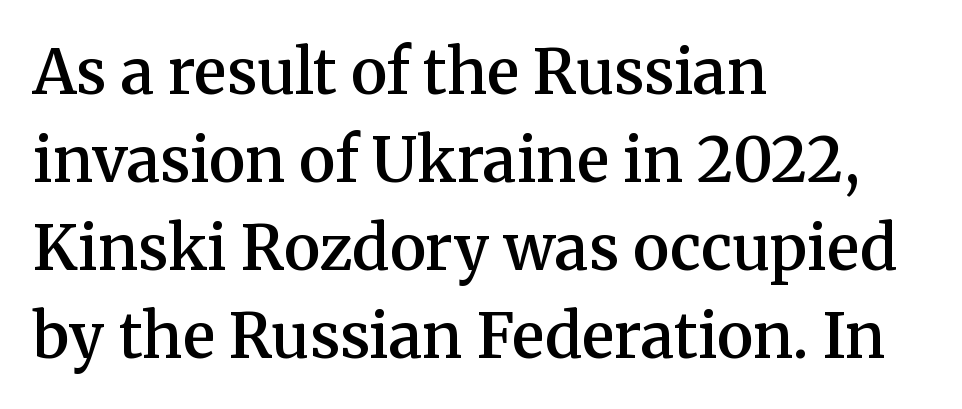
The image shows 62 px semibold serif type, upright; set left-aligned, normal line spacing (1.42x), normal letter spacing, not underlined; medium stroke contrast and a medium x-height.
